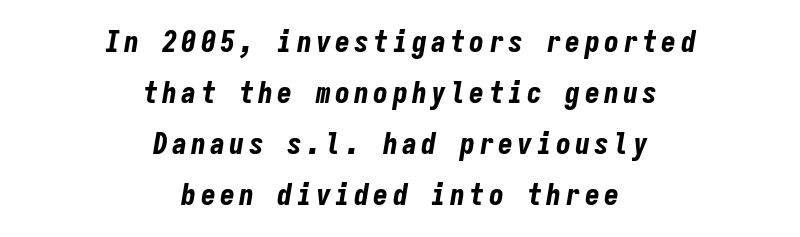
Q: Is the text bold? A: Yes.
Q: Is the text italic (slanted)? A: Yes, it leans right by about 9 degrees.
Q: Is the text underlined? A: No.
Q: How is the paragraph aligned? A: Centered.
Q: Is the spacing between lines tight, normal or loose? A: Normal.
Q: Width (condensed, normal, or wide)? A: Condensed.
Q: Stroke contrast? A: Low.
Q: x-height? A: Medium.
Q: Monospaced? A: Yes.
